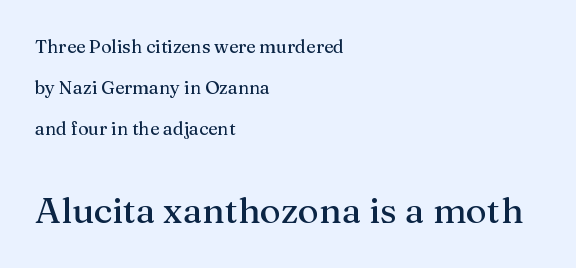
{"serif": "yes", "italic": "no", "width": "normal", "stroke_contrast": "medium", "x_height": "medium", "monospaced": "no", "underline": "no", "align": "left", "line_spacing": "loose", "line_spacing_ratio": 2.28, "letter_spacing": "normal", "letter_spacing_em": 0.0, "larger_block": "second", "size_ratio": 2.0, "glyph_px": 36}
